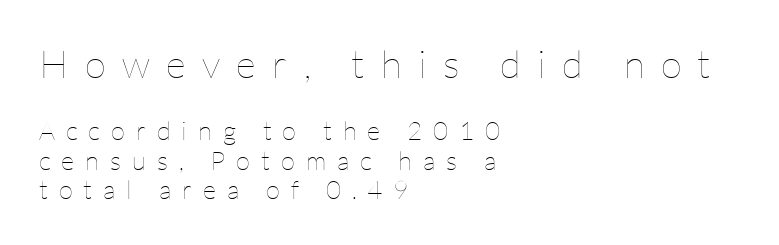
Q: Is the text bold? A: No.
Q: Is the text italic (slanted)? A: No, it is upright.
Q: Is the text underlined? A: No.
Q: How is the paragraph aligned? A: Left-aligned.
Q: Is the spacing between letters normal or unusually wide? A: Unusually wide.
Q: Is the spacing between lines tight, normal or loose? A: Tight.
Q: Which block of text is set in a larger size, the first (top) or the second (bottom)? A: The first (top) one.
Q: Width (condensed, normal, or wide)? A: Normal.
Q: Stroke contrast? A: Low.
Q: x-height? A: Medium.
Q: Monospaced? A: No.
